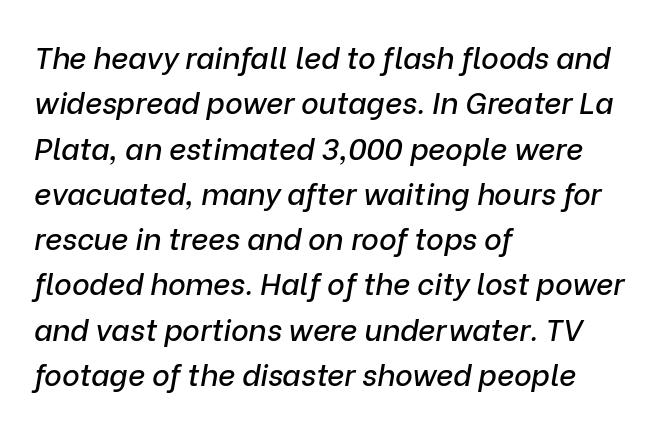
The image shows 30 px text type, italic (leaning right); set left-aligned, normal line spacing (1.51x), normal letter spacing, not underlined; low stroke contrast and a medium x-height.
